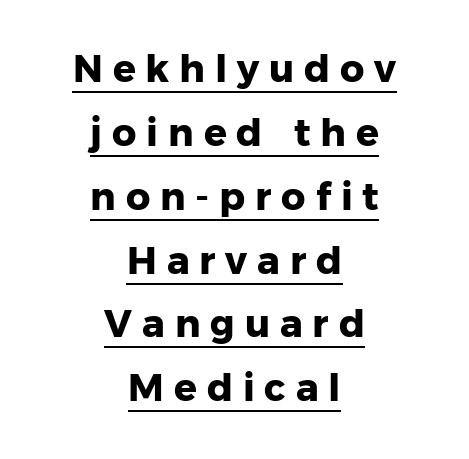
This is sans-serif lettering, the kind often seen on screens and signage. Students, this is bold: see how much ink each stroke carries. Visually the block forms a symmetrical silhouette, jagged on both flanks. Character widths vary here, with narrow letters taking less room than wide ones. A baseline rule has been typeset under these characters. The tracking reads as deliberately expanded to a designer's eye.
